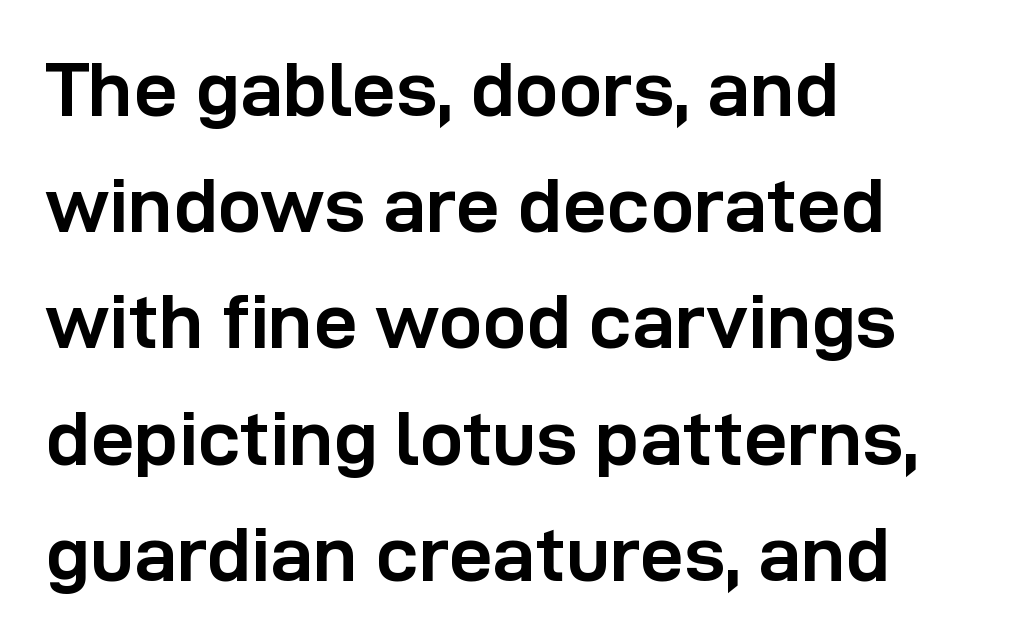
Compared with typical paragraphs, the rows here are spaced about the same. A typesetter would call this proportional, since set widths differ per character. Casual observation: everything's shoved over to the left. The gap between lines stays unmarked.
